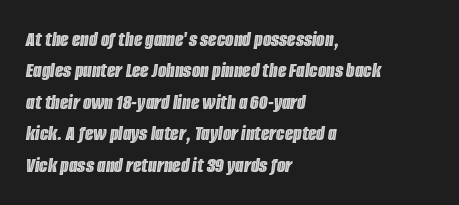
The image shows 22 px text type, italic (leaning right); set left-aligned, normal line spacing (1.43x), normal letter spacing, not underlined.
